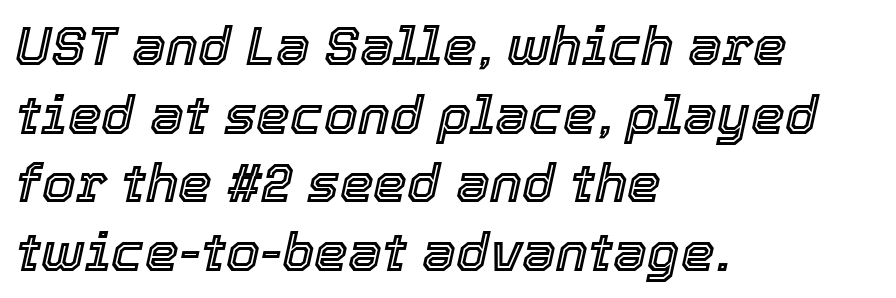
The image shows 54 px text type, italic (leaning right); set left-aligned, normal line spacing (1.27x), normal letter spacing, not underlined; a medium x-height.
